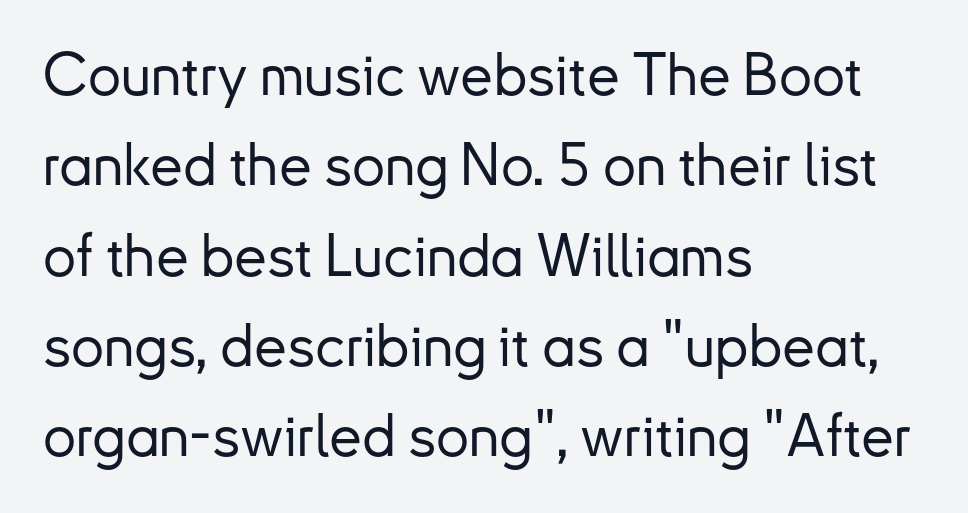
Q: Is the text italic (slanted)? A: No, it is upright.
Q: Is the typeface a serif or a sans-serif typeface? A: Sans-serif.
Q: Is the text underlined? A: No.
Q: How is the paragraph aligned? A: Left-aligned.
Q: Is the spacing between letters normal or unusually wide? A: Normal.
Q: Is the spacing between lines tight, normal or loose? A: Normal.
Q: Width (condensed, normal, or wide)? A: Normal.
Q: Stroke contrast? A: Low.
Q: x-height? A: Small.
Q: Monospaced? A: No.
